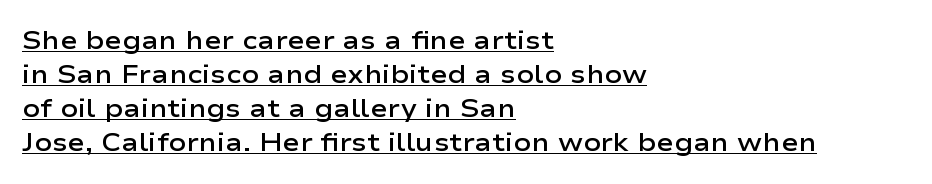
Q: Is the text bold? A: Semi-bold.
Q: Is the text italic (slanted)? A: No, it is upright.
Q: Is the text underlined? A: Yes.
Q: How is the paragraph aligned? A: Left-aligned.
Q: Is the spacing between letters normal or unusually wide? A: Normal.
Q: Is the spacing between lines tight, normal or loose? A: Normal.
